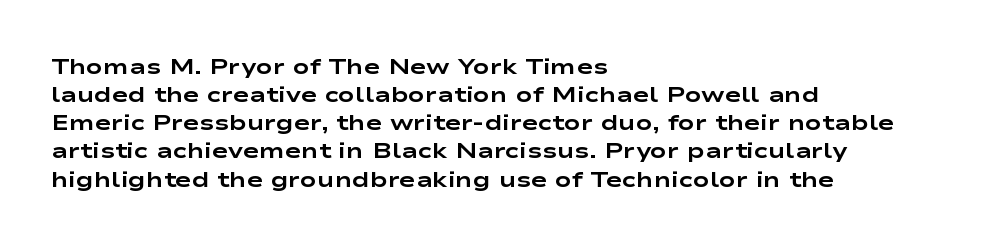
{"italic": "no", "bold": "yes", "underline": "no", "align": "left", "line_spacing": "normal", "line_spacing_ratio": 1.28, "letter_spacing": "normal", "letter_spacing_em": 0.0, "glyph_px": 22}
